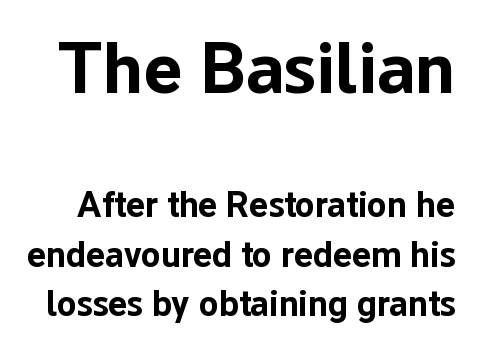
Varying glyph widths throughout — classic text-font behaviour. Caption: standard tracking, unaltered. Which of the two is more prominent by size? The first, at the top. Heavy, bold letterforms. Is there much room between lines? A standard amount, neither cramped nor airy.
